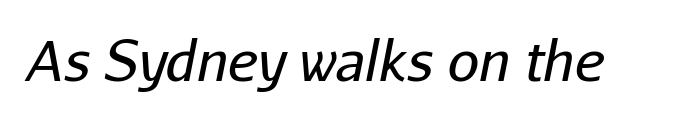
The face used here has a pronounced slope to its letters. Is the type heavy? It reads as light-to-regular instead. Between one letter and the next there's only the usual sliver of space. The space directly below the letters is spotless.
